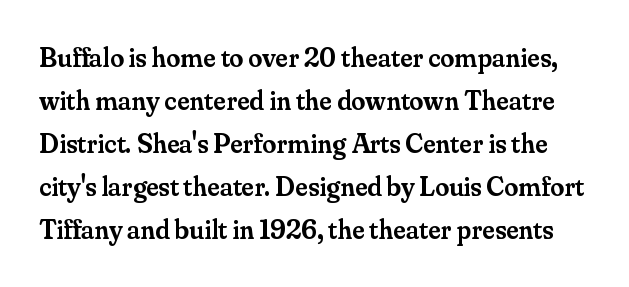
Q: Is the text bold? A: Semi-bold.
Q: Is the text italic (slanted)? A: No, it is upright.
Q: Is the typeface a serif or a sans-serif typeface? A: Serif.
Q: Is the text underlined? A: No.
Q: Is the spacing between letters normal or unusually wide? A: Normal.
Q: Is the spacing between lines tight, normal or loose? A: Normal.
Q: Width (condensed, normal, or wide)? A: Normal.
Q: Stroke contrast? A: Medium.
Q: x-height? A: Small.
Q: Monospaced? A: No.
